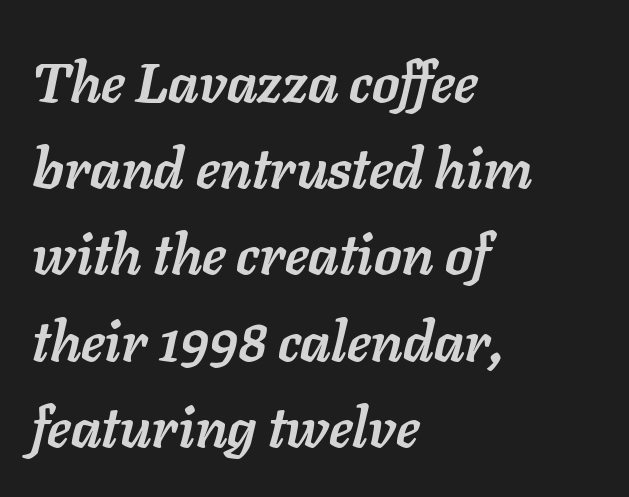
{"italic": "yes", "lean": "right", "slant_degrees": 11, "bold": "yes", "weight": "semibold", "width": "normal", "stroke_contrast": "low", "x_height": "medium", "monospaced": "no", "underline": "no", "align": "left", "line_spacing": "normal", "line_spacing_ratio": 1.54, "letter_spacing": "normal", "letter_spacing_em": 0.0, "glyph_px": 56}
